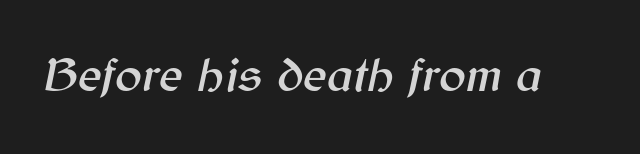
The space beneath each line is pristine and unruled. Varying glyph widths throughout — classic text-font behaviour. Does the lettering tilt? It does — this is italic. Caption: standard tracking, unaltered.
